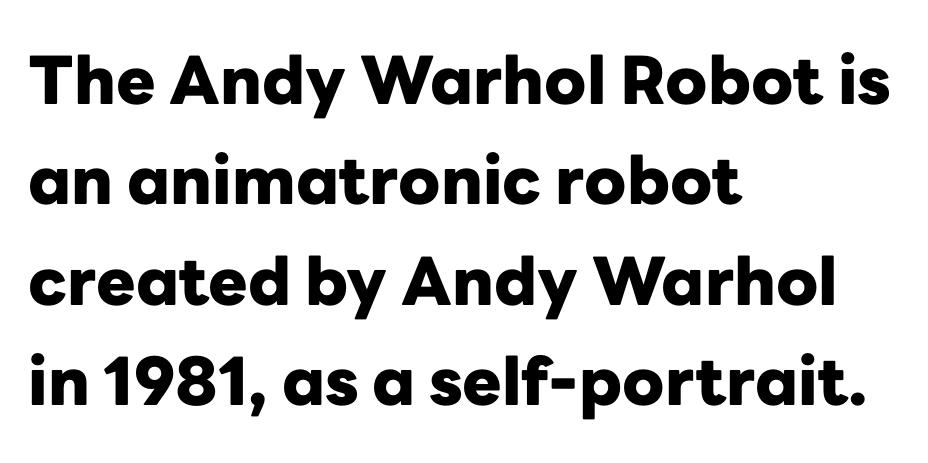
Q: Is the text bold? A: Yes.
Q: Is the text italic (slanted)? A: No, it is upright.
Q: Is the typeface a serif or a sans-serif typeface? A: Sans-serif.
Q: Is the text underlined? A: No.
Q: How is the paragraph aligned? A: Left-aligned.
Q: Is the spacing between letters normal or unusually wide? A: Normal.
Q: Is the spacing between lines tight, normal or loose? A: Normal.
Q: Width (condensed, normal, or wide)? A: Normal.
Q: Stroke contrast? A: Low.
Q: x-height? A: Medium.
Q: Monospaced? A: No.
